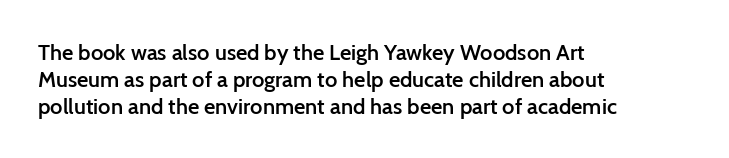
Q: Is the text bold? A: Semi-bold.
Q: Is the text italic (slanted)? A: No, it is upright.
Q: Is the text underlined? A: No.
Q: How is the paragraph aligned? A: Left-aligned.
Q: Is the spacing between letters normal or unusually wide? A: Normal.
